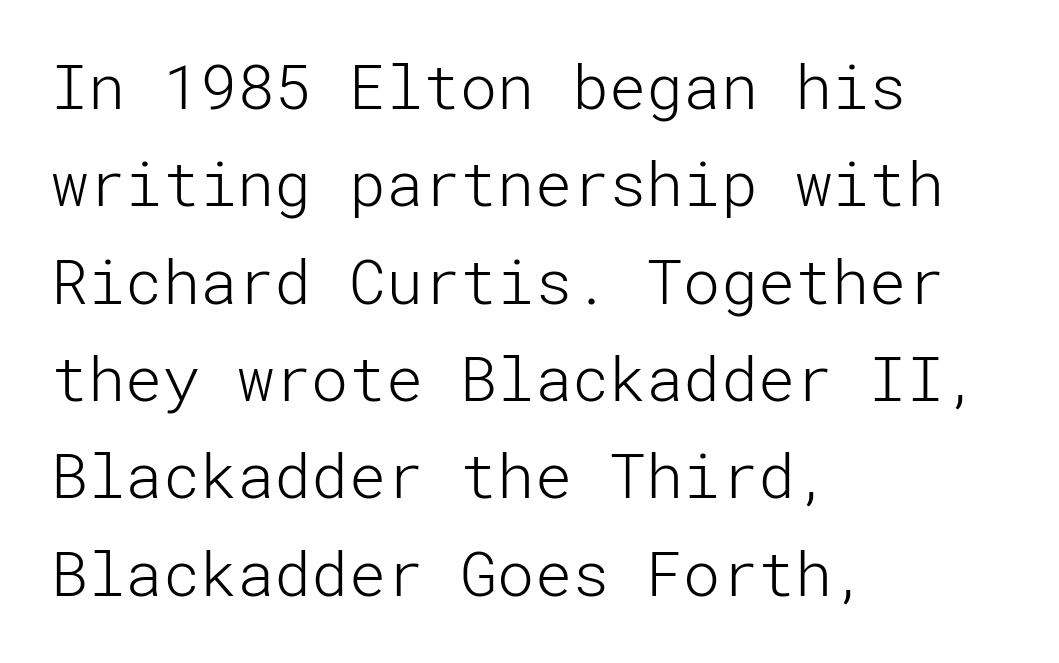
{"serif": "no", "italic": "no", "bold": "no", "weight": "light", "width": "normal", "stroke_contrast": "low", "x_height": "medium", "underline": "no", "align": "left", "line_spacing": "normal", "line_spacing_ratio": 1.57, "letter_spacing": "normal", "letter_spacing_em": 0.0, "glyph_px": 62}
